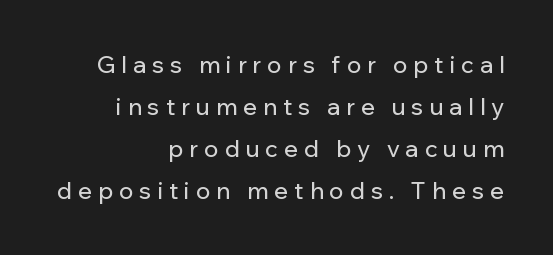
The line texture is sparse and dotted thanks to wide tracking. Check the space under the baseline: it is left empty. These lines stack with their right ends in a neat column. Quick note: not italic, upright.
